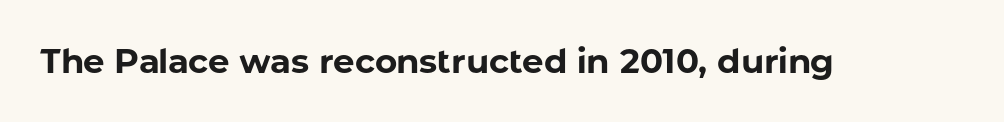
{"serif": "no", "italic": "no", "bold": "yes", "weight": "bold", "width": "normal", "stroke_contrast": "low", "x_height": "medium", "monospaced": "no", "underline": "no", "letter_spacing": "normal", "letter_spacing_em": 0.0, "glyph_px": 34}
